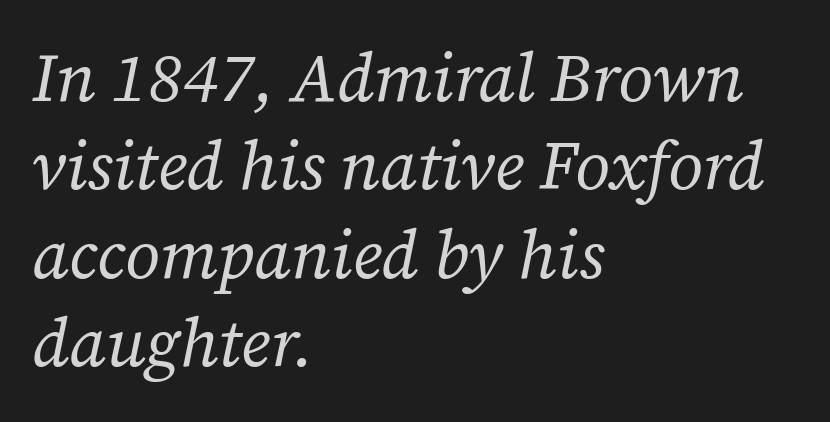
Compared with ordinary roman type, these characters are visibly tilted. Letters rest on an invisible, unmarked baseline. This rendering employs a face with finishing strokes, i.e., a serif. The text block is weighted toward the left margin, trailing off unevenly rightward.
